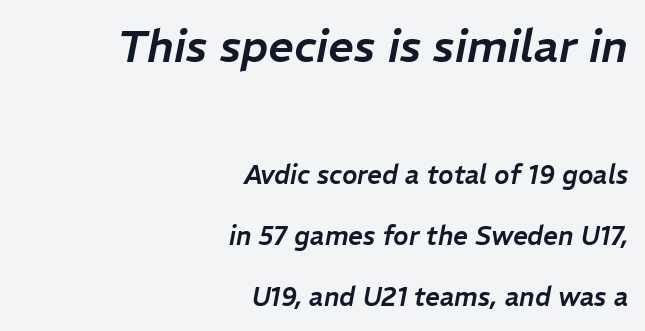
{"italic": "yes", "lean": "right", "slant_degrees": 11, "width": "normal", "stroke_contrast": "low", "x_height": "medium", "monospaced": "no", "underline": "no", "align": "right", "line_spacing": "loose", "line_spacing_ratio": 2.34, "letter_spacing": "normal", "letter_spacing_em": 0.0, "larger_block": "first", "size_ratio": 1.73, "glyph_px": 45}
